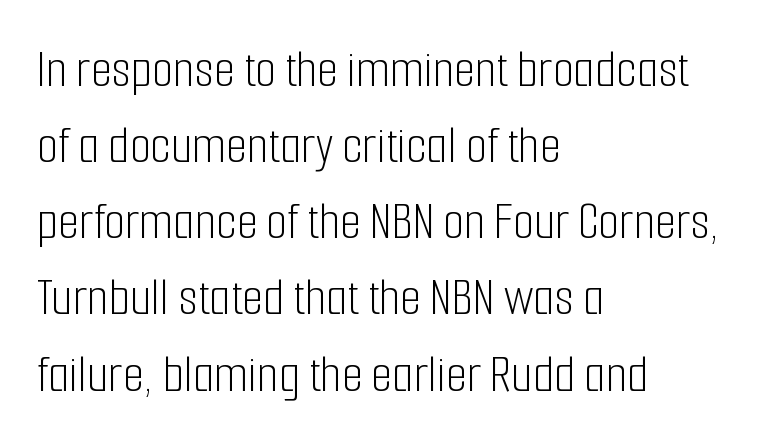
To sum up the face: it is a sans, with no serifs. The strip under each line holds only bare page. Is this a fixed-width face? No — the glyphs have proportional, varying widths. The type is set solid horizontally, with unmodified tracking.
